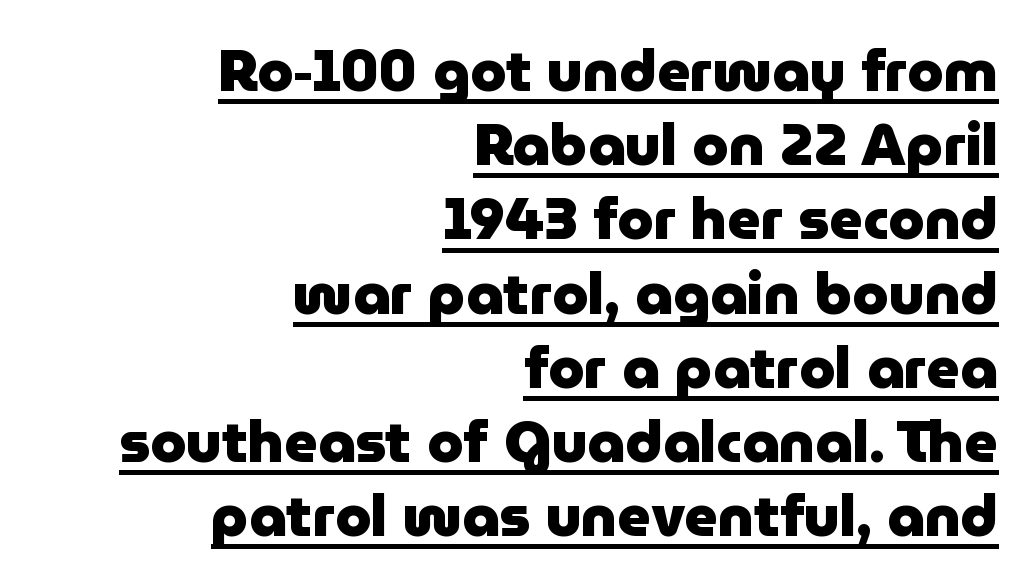
The ragged edge is on the left, which tells us the setting is flush right. Posture: upright roman. This is sans-serif lettering, the kind often seen on screens and signage. This sample has the flowing, uneven cadence of proportional lettering. Inter-character spacing is left at the font's built-in metrics. If you measured baseline to baseline, you'd find a middling distance.
